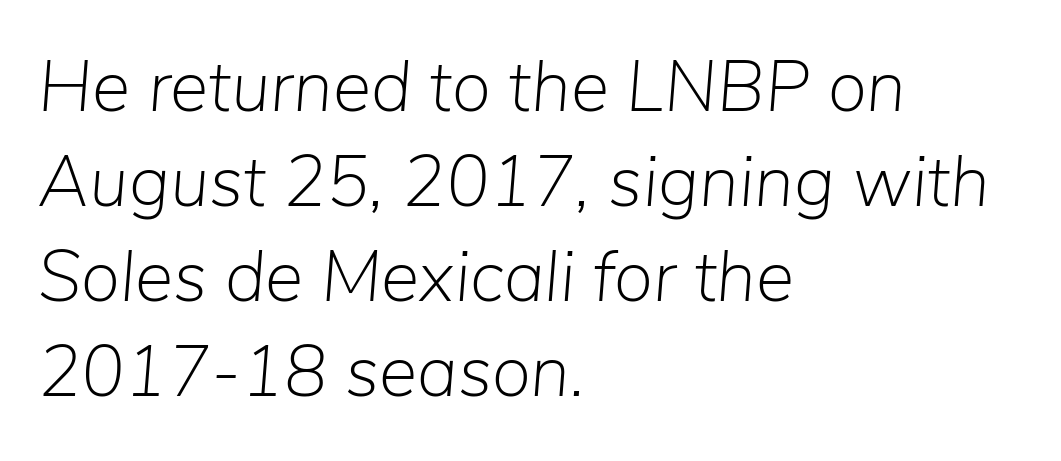
Q: Is the text bold? A: No.
Q: Is the text italic (slanted)? A: Yes, it leans right by about 5 degrees.
Q: Is the text underlined? A: No.
Q: How is the paragraph aligned? A: Left-aligned.
Q: Is the spacing between letters normal or unusually wide? A: Normal.
Q: Is the spacing between lines tight, normal or loose? A: Normal.
Q: Width (condensed, normal, or wide)? A: Normal.
Q: Stroke contrast? A: Low.
Q: x-height? A: Medium.
Q: Monospaced? A: No.
